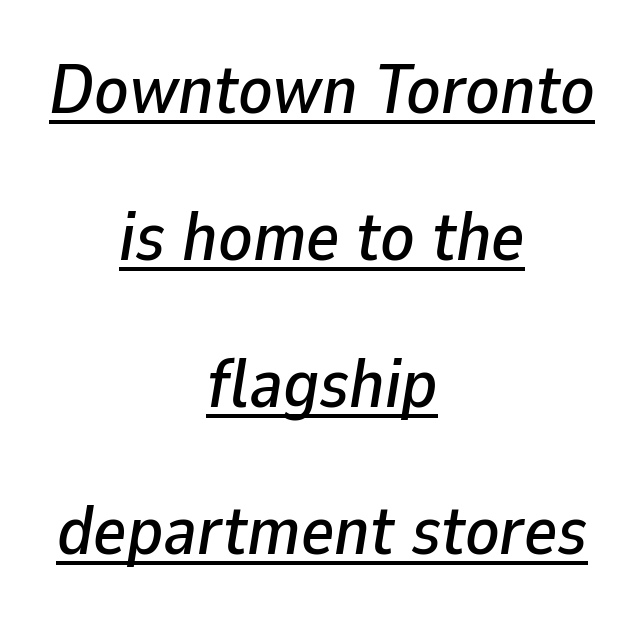
Each letter keeps its own natural width here, so spacing adapts to shape. The glyphs look as if they've been sheared to an angle. The tracking reads as untouched default to a designer's eye. Compared with undecorated copy, this sample adds a rule below the words.
